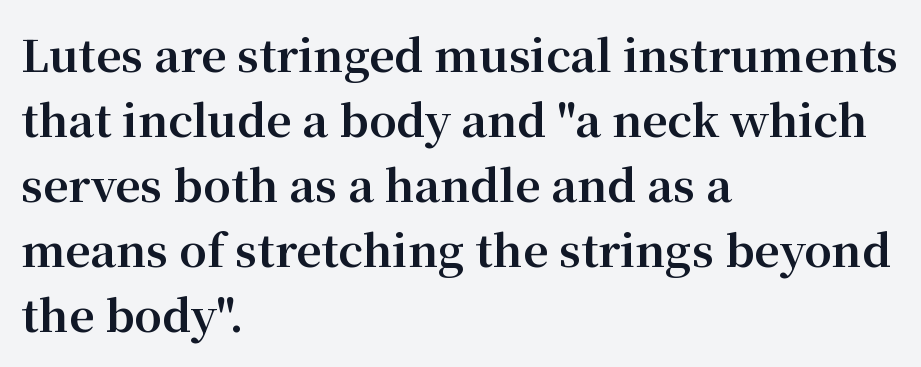
Q: Is the text bold? A: Yes.
Q: Is the text italic (slanted)? A: No, it is upright.
Q: Is the typeface a serif or a sans-serif typeface? A: Serif.
Q: Is the text underlined? A: No.
Q: How is the paragraph aligned? A: Left-aligned.
Q: Is the spacing between letters normal or unusually wide? A: Normal.
Q: Is the spacing between lines tight, normal or loose? A: Normal.
Q: Width (condensed, normal, or wide)? A: Normal.
Q: Stroke contrast? A: Medium.
Q: x-height? A: Medium.
Q: Monospaced? A: No.
